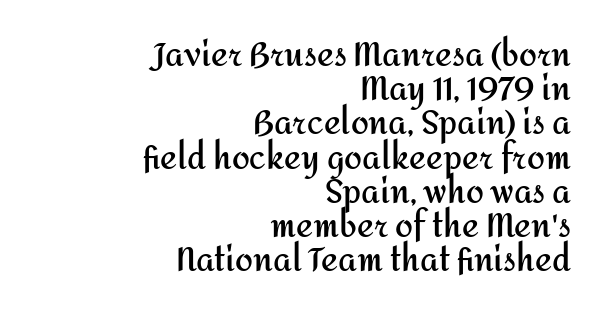
Each glyph is drawn with heavy, bold strokes. The rendering uses natural spacing where letterforms have individual widths. One-word summary of the alignment: right. Quick note: underline off. The glyphs in this specimen are sans serif.
